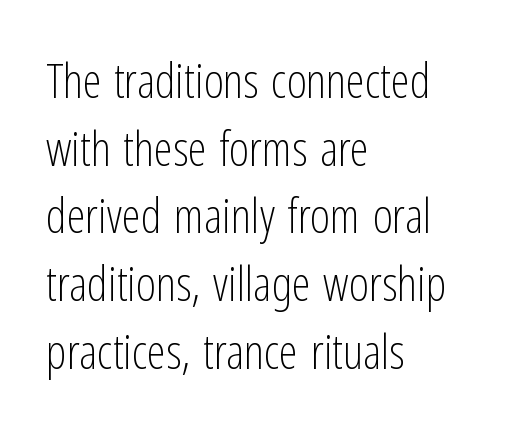
{"serif": "no", "italic": "no", "bold": "no", "weight": "light", "width": "condensed", "stroke_contrast": "low", "x_height": "medium", "monospaced": "no", "underline": "no", "align": "left", "line_spacing": "normal", "line_spacing_ratio": 1.41, "letter_spacing": "normal", "letter_spacing_em": 0.0, "glyph_px": 48}
